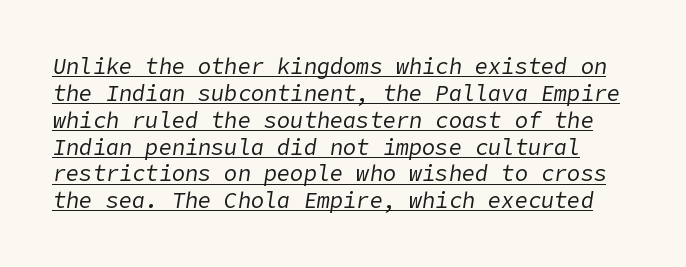
You could call the tracking neutral — neither tight nor loose. The weight tops out at a normal text grade. Underlined type. An italicized treatment has been applied to the whole sample.
